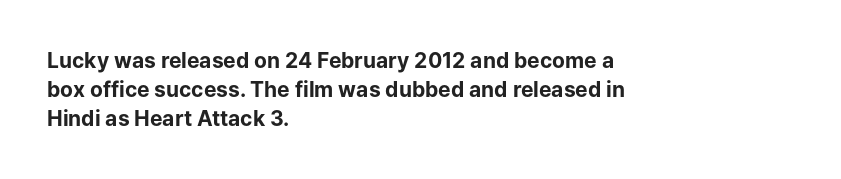
Leftover space on each line is placed entirely after the last word. The baseline area is clear. Tracking value appears to be zero — textbook default spacing. Is the type bold? Yes — the strokes are clearly thick and heavy.
